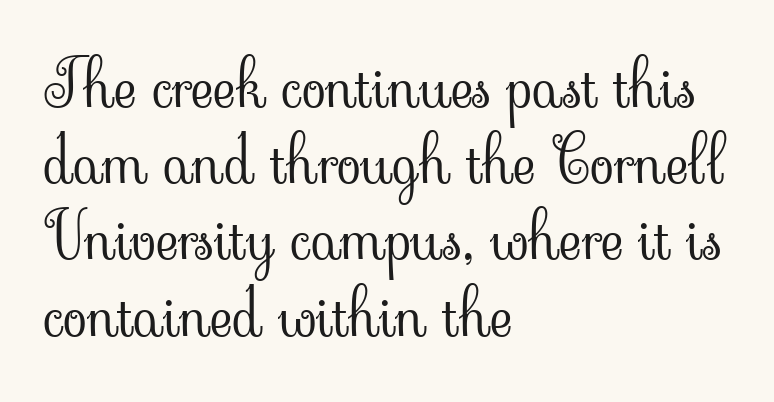
The typography opts for an upright posture over an oblique one. The text was rendered using a seriffed face with decorative stroke endings. Caption: standard tracking, unaltered. Note the varied advance widths — an 'i' is clearly narrower than an 'm'. Typeset ragged right — the left edge is the straight one. The face looks like a standard text weight, possibly lighter.
